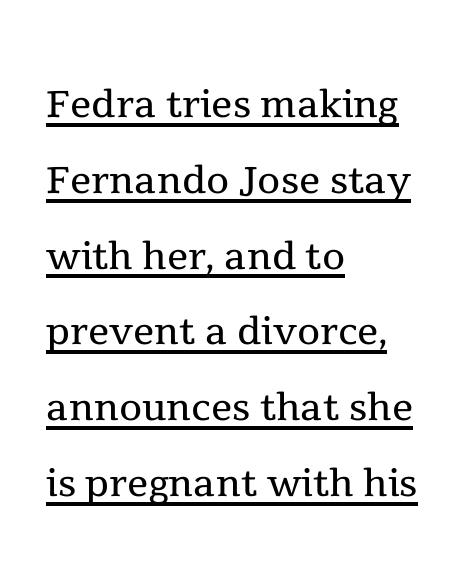
Q: Is the text bold? A: No.
Q: Is the text italic (slanted)? A: No, it is upright.
Q: Is the typeface a serif or a sans-serif typeface? A: Serif.
Q: Is the text underlined? A: Yes.
Q: How is the paragraph aligned? A: Left-aligned.
Q: Is the spacing between letters normal or unusually wide? A: Normal.
Q: Is the spacing between lines tight, normal or loose? A: Normal.
Q: Width (condensed, normal, or wide)? A: Normal.
Q: x-height? A: Medium.
Q: Monospaced? A: No.
